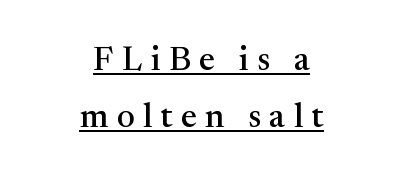
{"serif": "yes", "italic": "no", "width": "normal", "stroke_contrast": "medium", "x_height": "medium", "monospaced": "no", "underline": "yes", "align": "center", "line_spacing": "normal", "line_spacing_ratio": 1.69, "letter_spacing": "wide", "letter_spacing_em": 0.24, "glyph_px": 34}
